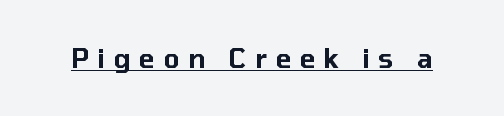
Look at the tracking — it's clearly loosened, letters drifting apart. Each line of the rendering has a horizontal stroke beneath the glyphs. This is the regular roman posture of the typeface.
